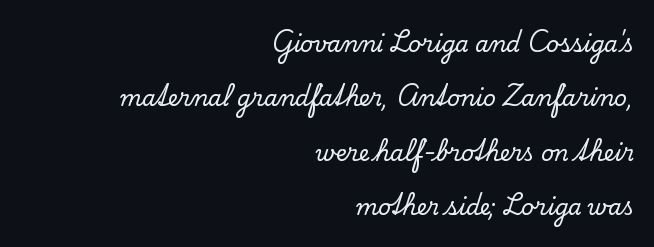
The image shows 22 px text type; set right-aligned, loose line spacing (2.47x), normal letter spacing, not underlined.
